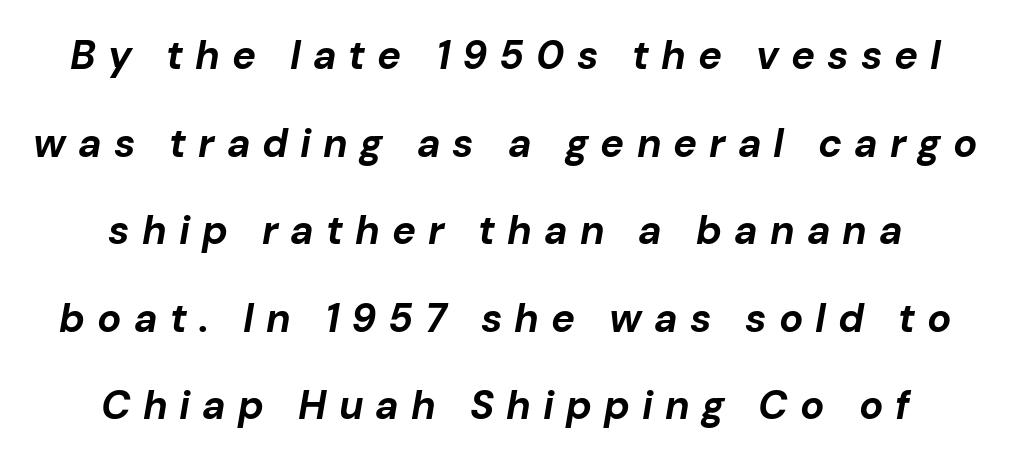
{"italic": "yes", "lean": "right", "slant_degrees": 10, "bold": "yes", "weight": "bold", "width": "normal", "stroke_contrast": "low", "x_height": "medium", "monospaced": "no", "underline": "no", "align": "center", "line_spacing": "loose", "line_spacing_ratio": 2.19, "letter_spacing": "wide", "letter_spacing_em": 0.3, "glyph_px": 40}
